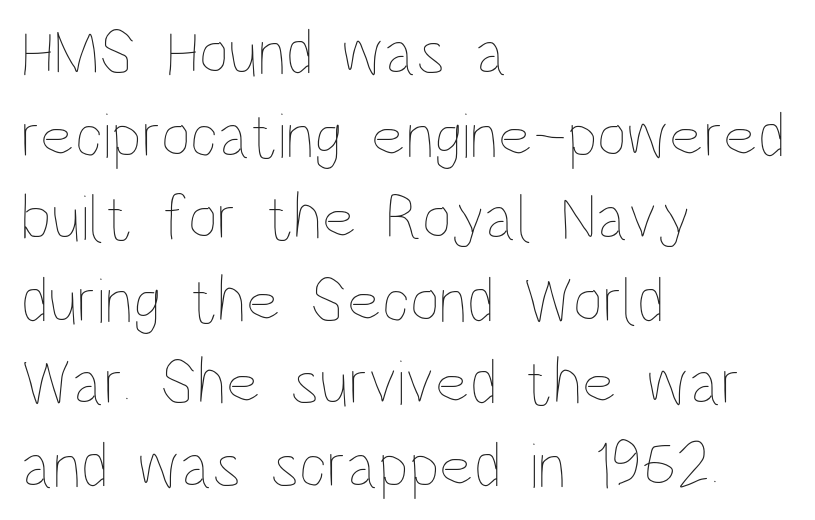
{"italic": "no", "bold": "no", "weight": "thin", "width": "condensed", "stroke_contrast": "low", "x_height": "large", "monospaced": "no", "underline": "no", "align": "left", "line_spacing": "normal", "line_spacing_ratio": 1.27, "letter_spacing": "normal", "letter_spacing_em": 0.0, "glyph_px": 65}
